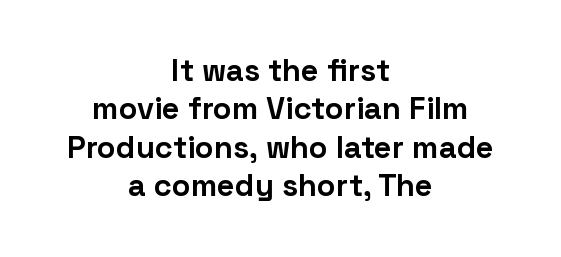
The image shows 31 px bold sans-serif type, upright; set centered, line spacing 1.24x, normal letter spacing, not underlined; low stroke contrast and a medium x-height.
